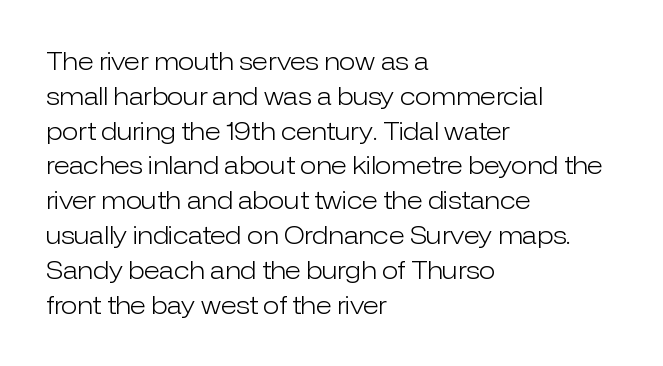
The image shows 24 px text type, upright; set left-aligned, normal line spacing (1.45x), normal letter spacing, not underlined.
